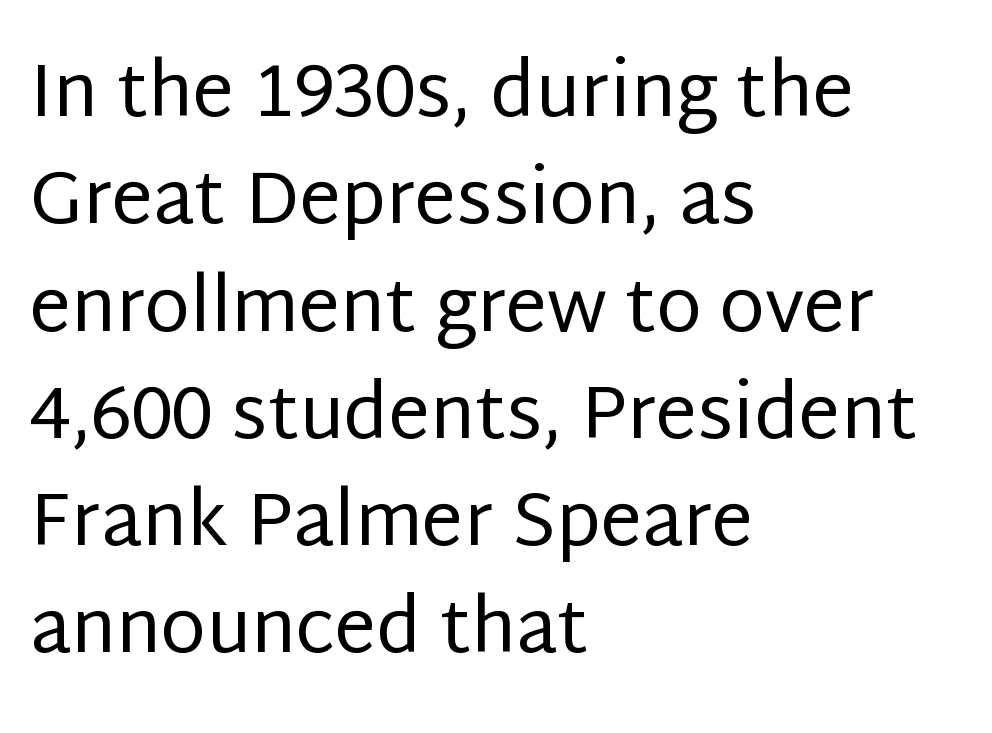
Q: Is the text bold? A: No.
Q: Is the text italic (slanted)? A: No, it is upright.
Q: Is the typeface a serif or a sans-serif typeface? A: Sans-serif.
Q: Is the text underlined? A: No.
Q: How is the paragraph aligned? A: Left-aligned.
Q: Is the spacing between letters normal or unusually wide? A: Normal.
Q: Is the spacing between lines tight, normal or loose? A: Normal.
Q: Width (condensed, normal, or wide)? A: Normal.
Q: Stroke contrast? A: Low.
Q: x-height? A: Large.
Q: Monospaced? A: No.
